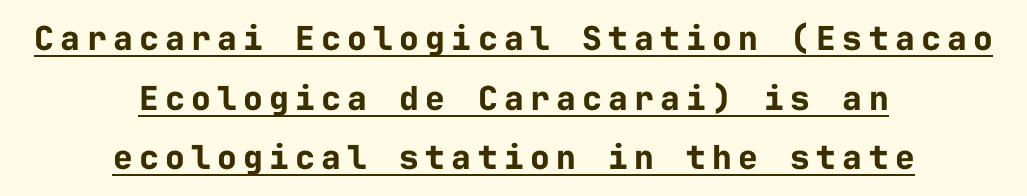
Q: Is the text bold? A: Yes.
Q: Is the text italic (slanted)? A: No, it is upright.
Q: Is the typeface a serif or a sans-serif typeface? A: Sans-serif.
Q: Is the text underlined? A: Yes.
Q: How is the paragraph aligned? A: Centered.
Q: Width (condensed, normal, or wide)? A: Normal.
Q: Stroke contrast? A: Low.
Q: x-height? A: Medium.
Q: Monospaced? A: Yes.
